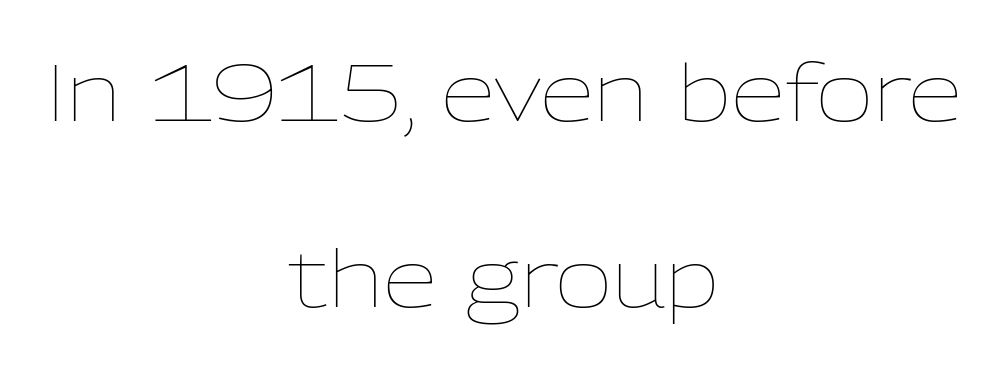
{"italic": "no", "bold": "no", "weight": "thin", "width": "normal", "stroke_contrast": "low", "x_height": "medium", "monospaced": "no", "underline": "no", "align": "center", "line_spacing": "loose", "line_spacing_ratio": 2.35, "letter_spacing": "normal", "letter_spacing_em": 0.0, "glyph_px": 79}
